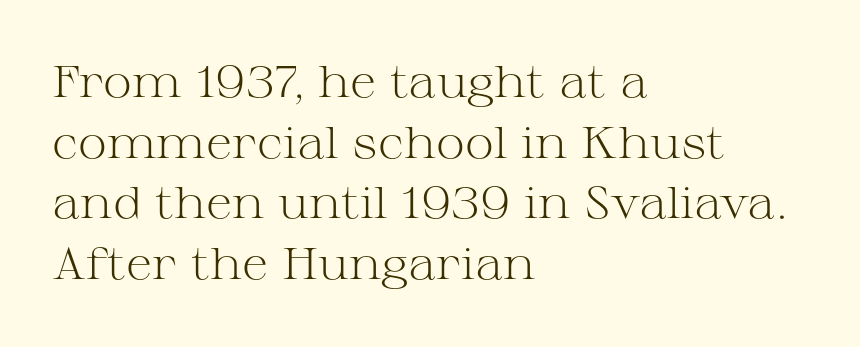
{"serif": "yes", "italic": "no", "bold": "no", "weight": "light", "width": "wide", "stroke_contrast": "medium", "x_height": "medium", "monospaced": "no", "underline": "no", "align": "left", "line_spacing": "normal", "line_spacing_ratio": 1.38, "letter_spacing": "normal", "letter_spacing_em": 0.0, "glyph_px": 44}
